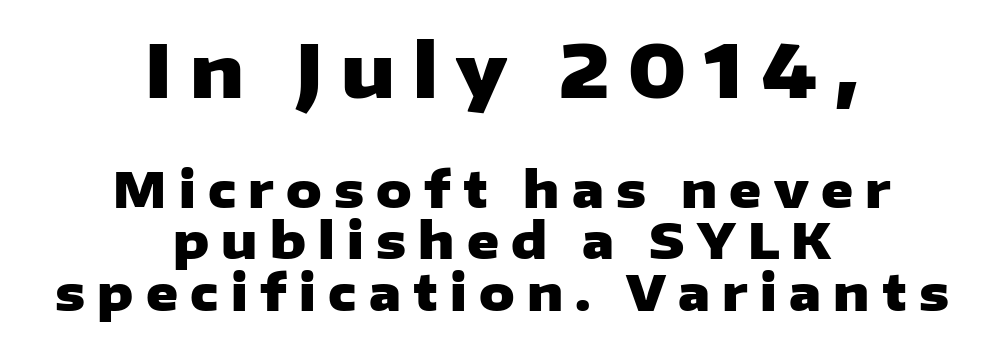
Weight check: bold — yes, fully. Honestly, the rows look squashed on top of each other. Does the bottom block carry the larger type? No, the top block does. Think of a printed novel: that variable character pitch is what you see here.
